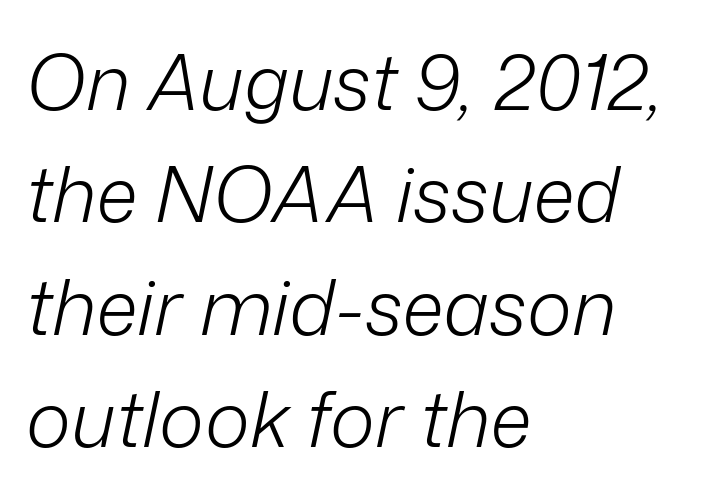
Teacher's note: observe the even left margin — that is flush-left alignment. The weight tops out at a normal text grade. Honestly, the letter spacing is just normal — you wouldn't notice it. Bare-footed words on every line. Regular leading.
